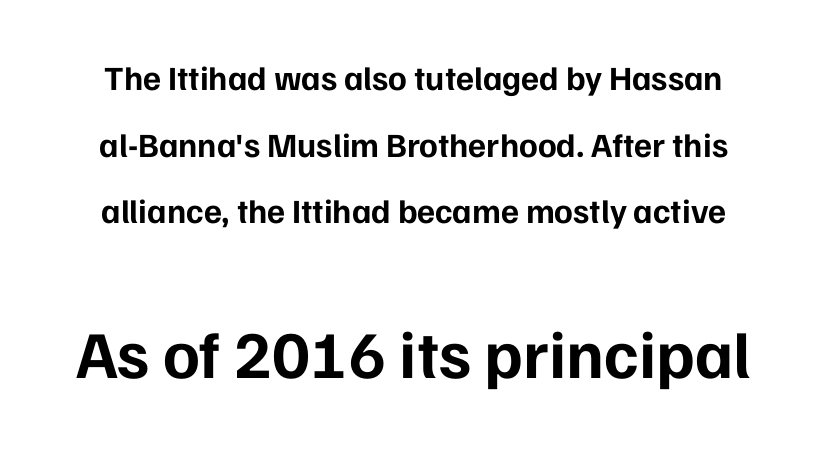
{"serif": "no", "italic": "no", "bold": "yes", "weight": "bold", "width": "normal", "stroke_contrast": "low", "x_height": "medium", "monospaced": "no", "underline": "no", "line_spacing": "loose", "line_spacing_ratio": 1.96, "letter_spacing": "normal", "letter_spacing_em": 0.0, "larger_block": "second", "size_ratio": 1.97, "glyph_px": 67}
